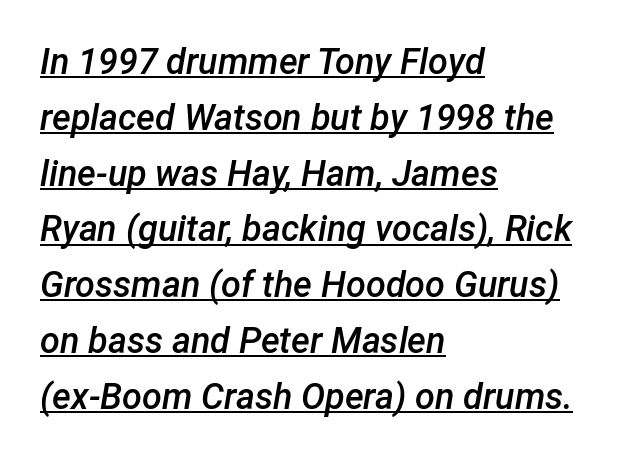
Q: Is the text bold? A: Semi-bold.
Q: Is the text italic (slanted)? A: Yes, it leans right by about 12 degrees.
Q: Is the text underlined? A: Yes.
Q: How is the paragraph aligned? A: Left-aligned.
Q: Is the spacing between letters normal or unusually wide? A: Normal.
Q: Is the spacing between lines tight, normal or loose? A: Normal.
Q: Width (condensed, normal, or wide)? A: Normal.
Q: Stroke contrast? A: Low.
Q: x-height? A: Medium.
Q: Monospaced? A: No.
